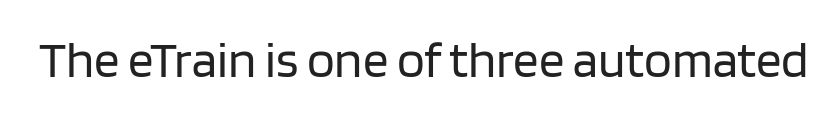
Proportional: the letters do not fall into vertical columns. Each letter's strokes conclude bluntly, with no projecting serifs. Descenders are the only things crossing below the line. The passage shown has conventional tracking throughout.
